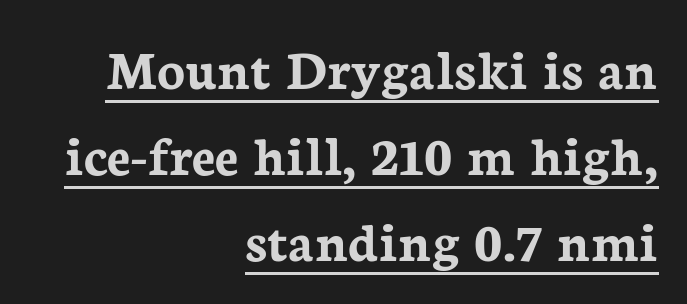
A normal amount of white space separates one row of letters from the next. Does the weight exceed regular? Yes, all the way to bold. The letters sit at their default tracking, neither squeezed nor spread. Somebody hit Ctrl+U on this one — the words are underlined.
